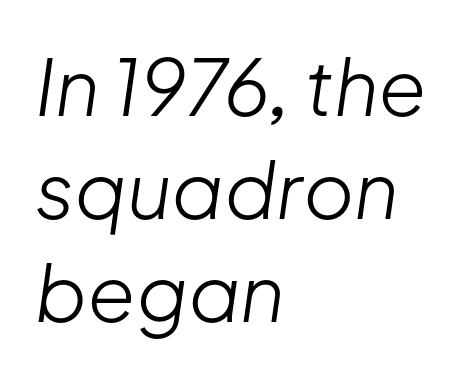
{"italic": "yes", "lean": "right", "slant_degrees": 8, "bold": "no", "weight": "light", "width": "normal", "stroke_contrast": "low", "x_height": "medium", "monospaced": "no", "underline": "no", "align": "left", "line_spacing": "normal", "line_spacing_ratio": 1.32, "letter_spacing": "normal", "letter_spacing_em": 0.0, "glyph_px": 78}
